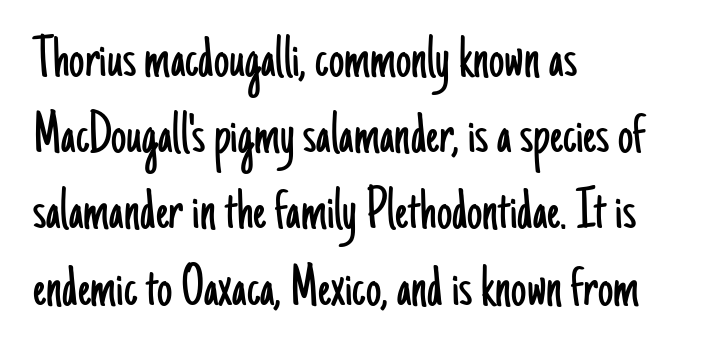
{"serif": "no", "italic": "no", "bold": "no", "weight": "light", "width": "condensed", "stroke_contrast": "low", "x_height": "small", "monospaced": "no", "underline": "no", "align": "left", "line_spacing": "normal", "line_spacing_ratio": 1.25, "letter_spacing": "normal", "letter_spacing_em": 0.0, "glyph_px": 61}
